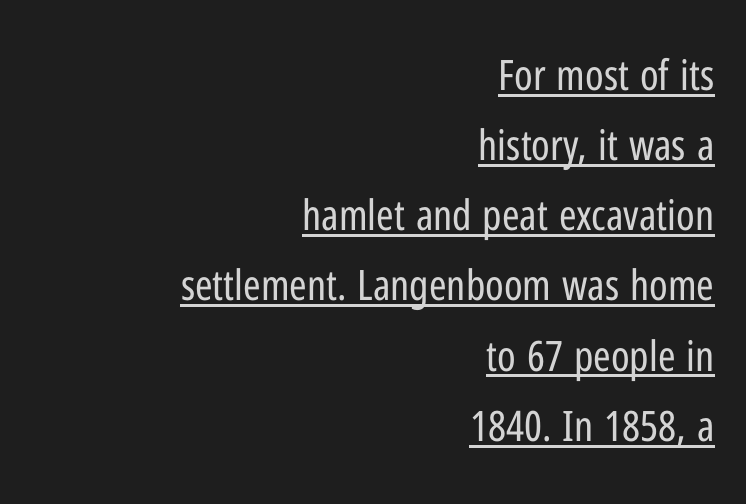
The face used here is a sans, in the tradition of grotesques and geometrics. A typesetter would call this zero additional tracking. Ink coverage per letter is moderate at most. Designer's note — italics off, roman on.
